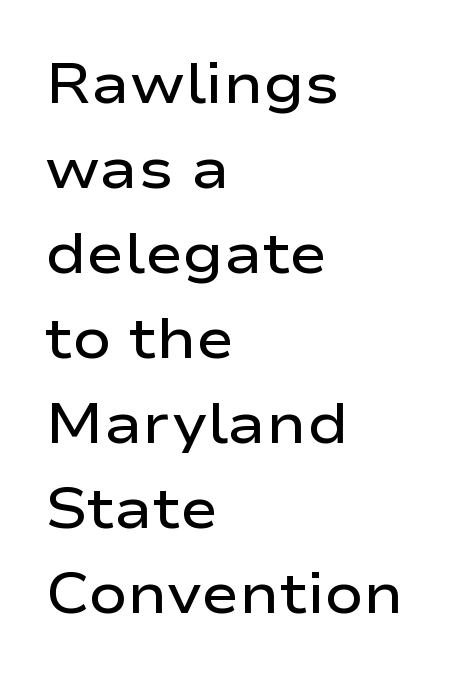
{"serif": "no", "italic": "no", "bold": "semi", "weight": "semibold", "width": "wide", "stroke_contrast": "low", "x_height": "medium", "monospaced": "no", "underline": "no", "align": "left", "line_spacing": "normal", "line_spacing_ratio": 1.49, "letter_spacing": "normal", "letter_spacing_em": 0.0, "glyph_px": 57}
